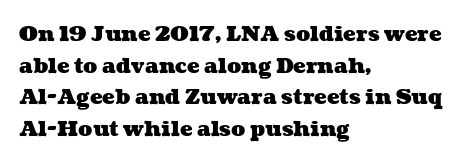
Q: Is the text bold? A: Yes.
Q: Is the text underlined? A: No.
Q: How is the paragraph aligned? A: Left-aligned.
Q: Is the spacing between letters normal or unusually wide? A: Normal.
Q: Is the spacing between lines tight, normal or loose? A: Normal.
